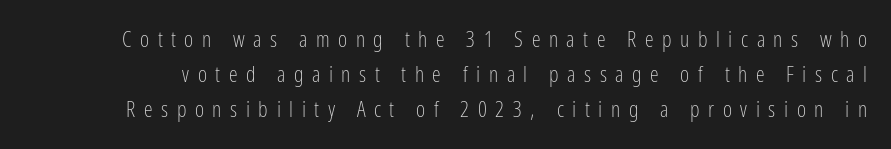
The image shows 22 px text type, upright; set normal line spacing (1.59x), unusually wide letter spacing (+0.39 em), not underlined.
